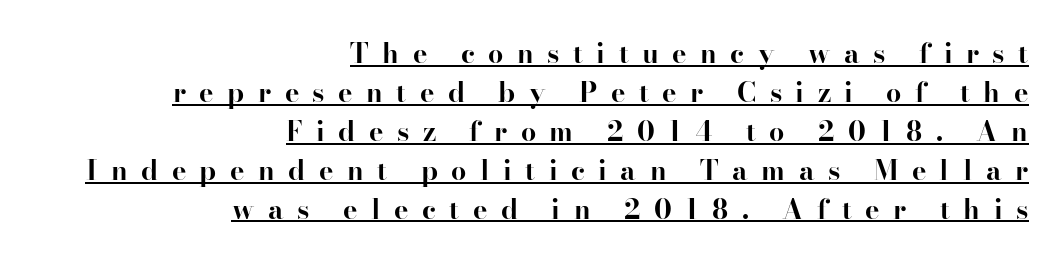
The image shows 27 px bold type, upright; set right-aligned, normal line spacing (1.44x), unusually wide letter spacing (+0.5 em), underlined.
